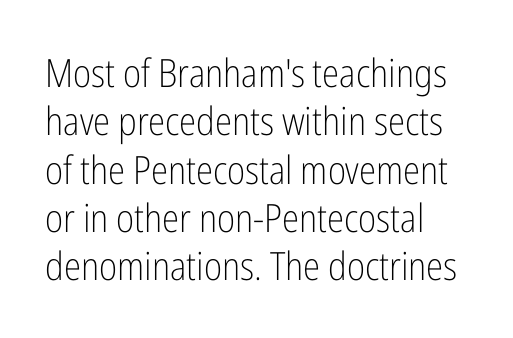
{"serif": "no", "italic": "no", "bold": "no", "weight": "light", "width": "condensed", "stroke_contrast": "low", "x_height": "medium", "monospaced": "no", "underline": "no", "align": "left", "line_spacing_ratio": 1.24, "letter_spacing": "normal", "letter_spacing_em": 0.0, "glyph_px": 39}
